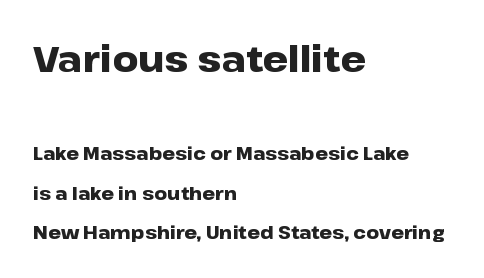
Q: Is the text bold? A: Yes.
Q: Is the text italic (slanted)? A: No, it is upright.
Q: Is the typeface a serif or a sans-serif typeface? A: Sans-serif.
Q: Is the text underlined? A: No.
Q: How is the paragraph aligned? A: Left-aligned.
Q: Is the spacing between letters normal or unusually wide? A: Normal.
Q: Is the spacing between lines tight, normal or loose? A: Loose.
Q: Which block of text is set in a larger size, the first (top) or the second (bottom)? A: The first (top) one.
Q: Width (condensed, normal, or wide)? A: Wide.
Q: Stroke contrast? A: Low.
Q: x-height? A: Medium.
Q: Monospaced? A: No.
